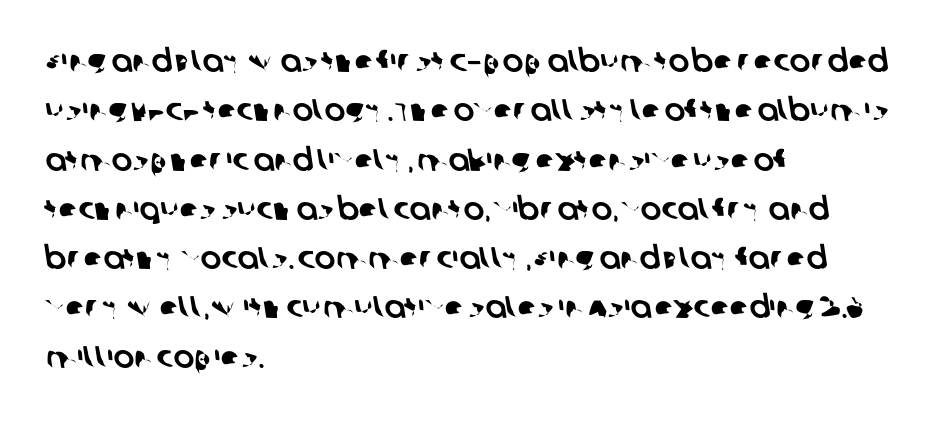
{"serif": "no", "width": "normal", "stroke_contrast": "low", "x_height": "large", "monospaced": "no", "underline": "no", "align": "left", "line_spacing": "normal", "line_spacing_ratio": 1.59, "letter_spacing": "normal", "letter_spacing_em": 0.0, "glyph_px": 31}
